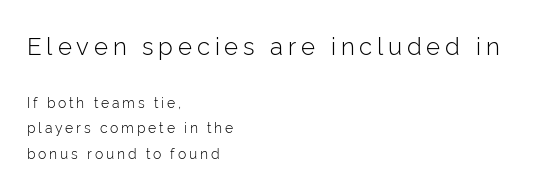
Q: Is the text bold? A: No.
Q: Is the text italic (slanted)? A: No, it is upright.
Q: Is the text underlined? A: No.
Q: How is the paragraph aligned? A: Left-aligned.
Q: Is the spacing between letters normal or unusually wide? A: Unusually wide.
Q: Which block of text is set in a larger size, the first (top) or the second (bottom)? A: The first (top) one.
